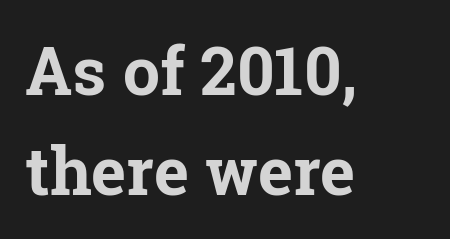
Font category for this specimen: serif. I'd describe the lettering as bold — thick and assertive. Plain, unruled lines of type. Characters follow at the spacing the type designer built in. Note the varied advance widths — an 'i' is clearly narrower than an 'm'. The lettering holds an erect, upright posture throughout.
